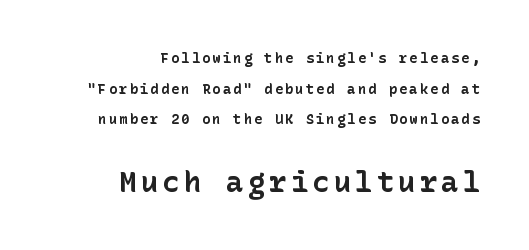
The image shows 29 px bold sans-serif type, upright; set right-aligned, loose line spacing (2.19x), not underlined; the second (bottom) block is 2.07x larger; low stroke contrast and a medium x-height.
